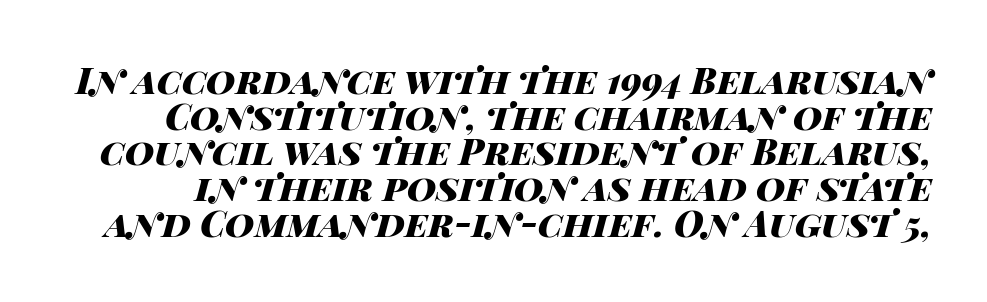
The image shows 36 px heavy, wide type, italic (leaning right); set tight line spacing (0.99x), normal letter spacing, not underlined; high stroke contrast and a large x-height.
